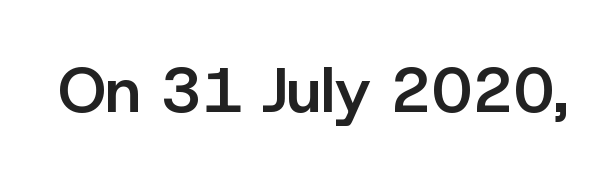
Q: Is the text bold? A: Semi-bold.
Q: Is the text italic (slanted)? A: No, it is upright.
Q: Is the typeface a serif or a sans-serif typeface? A: Sans-serif.
Q: Is the text underlined? A: No.
Q: Is the spacing between letters normal or unusually wide? A: Normal.
Q: Width (condensed, normal, or wide)? A: Normal.
Q: Stroke contrast? A: Low.
Q: x-height? A: Medium.
Q: Monospaced? A: No.
